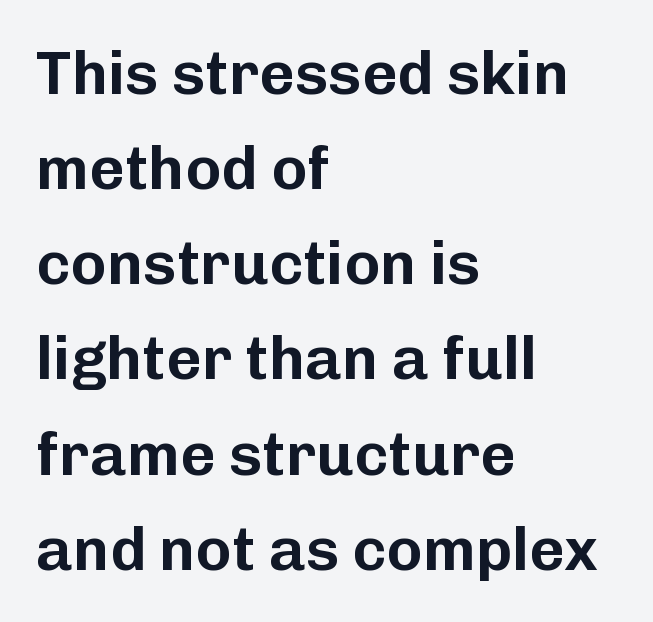
Q: Is the text italic (slanted)? A: No, it is upright.
Q: Is the typeface a serif or a sans-serif typeface? A: Sans-serif.
Q: Is the text underlined? A: No.
Q: How is the paragraph aligned? A: Left-aligned.
Q: Is the spacing between letters normal or unusually wide? A: Normal.
Q: Is the spacing between lines tight, normal or loose? A: Normal.
Q: Width (condensed, normal, or wide)? A: Normal.
Q: Stroke contrast? A: Low.
Q: x-height? A: Medium.
Q: Monospaced? A: No.
